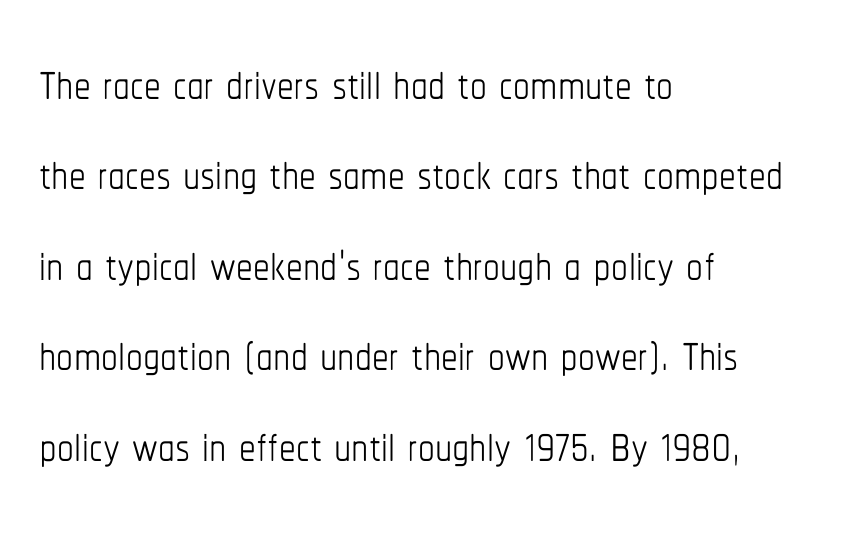
Horizontal bands of white between lines are of average thickness. The lines are quadded left. You could call the tracking neutral — neither tight nor loose. This sample has the flowing, uneven cadence of proportional lettering. Each row of text sits above clean, open space.
